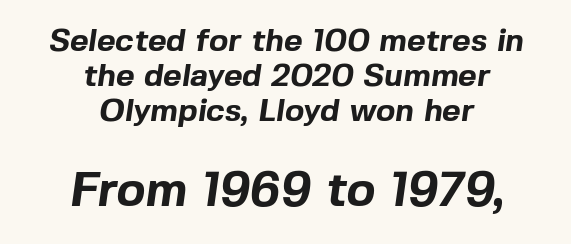
Typographic density is high because the face is bold. The lines are packed closely together with very little leading. This rendering leaves character spacing at its baseline value. The compositor balanced each line on the midline. The face used here is a sans, in the tradition of grotesques and geometrics. The lower block of text is set noticeably larger than the block above it.
